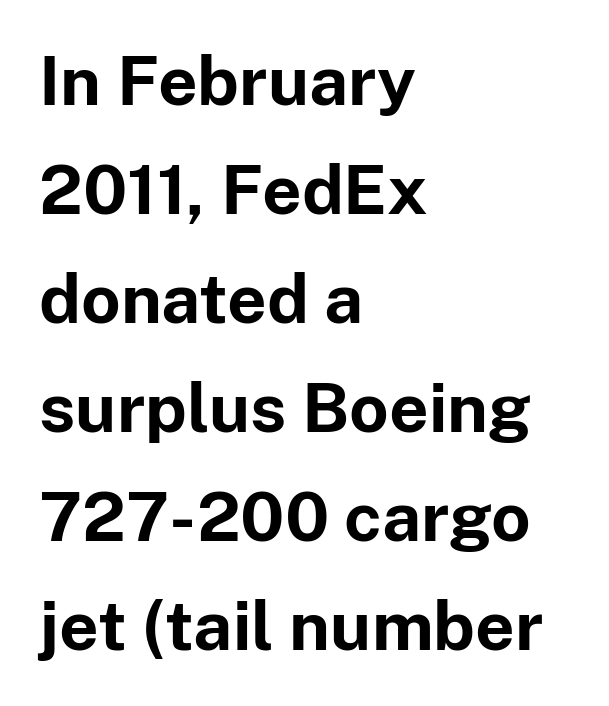
{"serif": "no", "italic": "no", "bold": "yes", "weight": "bold", "width": "normal", "stroke_contrast": "low", "x_height": "medium", "monospaced": "no", "underline": "no", "align": "left", "line_spacing": "normal", "line_spacing_ratio": 1.58, "letter_spacing": "normal", "letter_spacing_em": 0.0, "glyph_px": 69}
